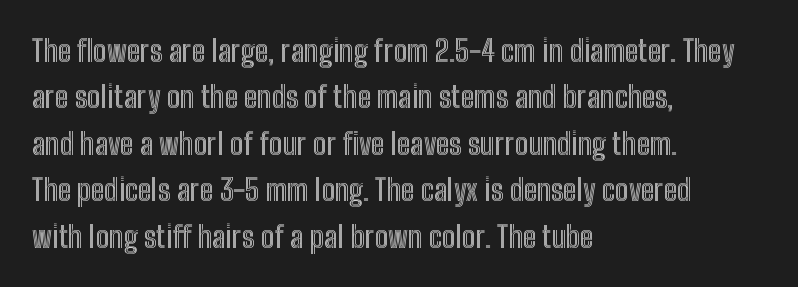
{"italic": "no", "width": "condensed", "x_height": "medium", "monospaced": "no", "underline": "no", "align": "left", "line_spacing": "normal", "line_spacing_ratio": 1.55, "letter_spacing": "normal", "letter_spacing_em": 0.0, "glyph_px": 30}
